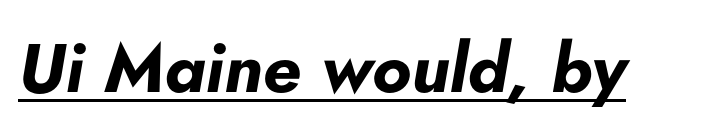
Q: Is the text bold? A: Yes.
Q: Is the text italic (slanted)? A: Yes, it leans right by about 5 degrees.
Q: Is the text underlined? A: Yes.
Q: Is the spacing between letters normal or unusually wide? A: Normal.
Q: Width (condensed, normal, or wide)? A: Normal.
Q: Stroke contrast? A: Low.
Q: x-height? A: Small.
Q: Monospaced? A: No.
